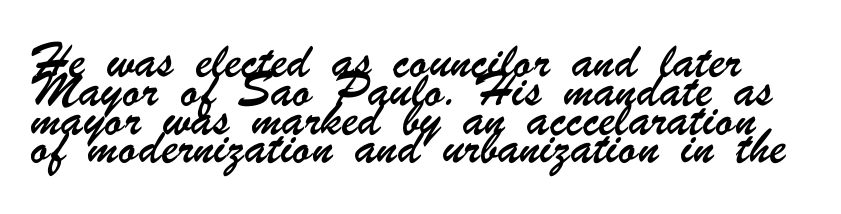
The image shows 22 px text type; set normal line spacing (1.31x), normal letter spacing, not underlined.
